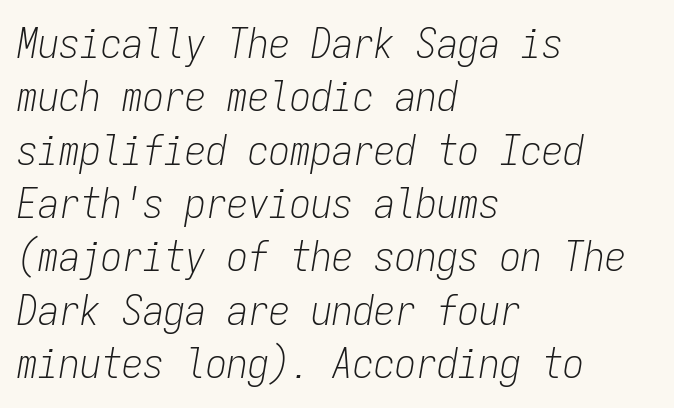
The image shows 42 px light, condensed type, italic (leaning right), monospaced; set left-aligned, normal line spacing (1.27x), normal letter spacing, not underlined; low stroke contrast and a medium x-height.
